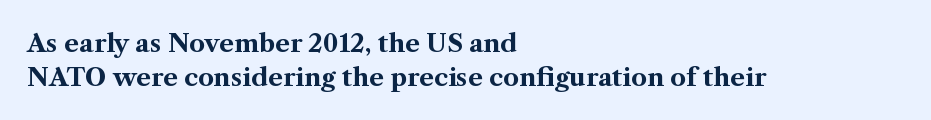
Students, note that the glyphs here touch the page at normal intervals. Chunky letters — that's bold for sure. Descenders are the only things crossing below the line. Notice how the passage keeps a crisp vertical edge on the left only.
